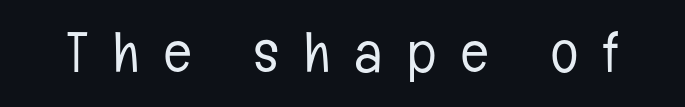
Q: Is the text bold? A: No.
Q: Is the text italic (slanted)? A: No, it is upright.
Q: Is the typeface a serif or a sans-serif typeface? A: Sans-serif.
Q: Is the text underlined? A: No.
Q: Is the spacing between letters normal or unusually wide? A: Unusually wide.
Q: Width (condensed, normal, or wide)? A: Condensed.
Q: Stroke contrast? A: Low.
Q: x-height? A: Medium.
Q: Monospaced? A: No.
